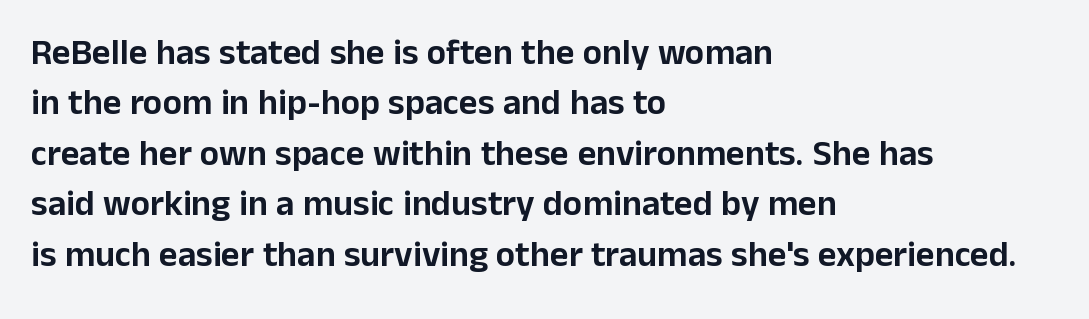
Rule under the text: the space is simply empty. Nope, not italic — everything's standing straight. Varying glyph widths throughout — classic text-font behaviour. Line beginnings align vertically; line endings do not.
